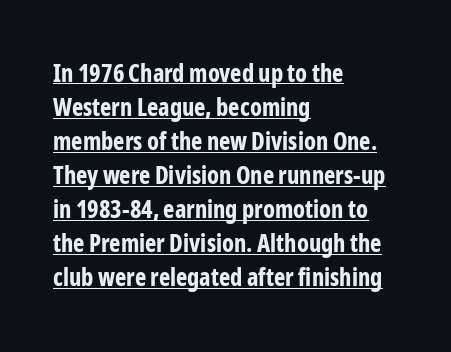
Q: Is the text bold? A: Yes.
Q: Is the text italic (slanted)? A: No, it is upright.
Q: Is the text underlined? A: Yes.
Q: How is the paragraph aligned? A: Left-aligned.
Q: Is the spacing between letters normal or unusually wide? A: Normal.
Q: Is the spacing between lines tight, normal or loose? A: Normal.
